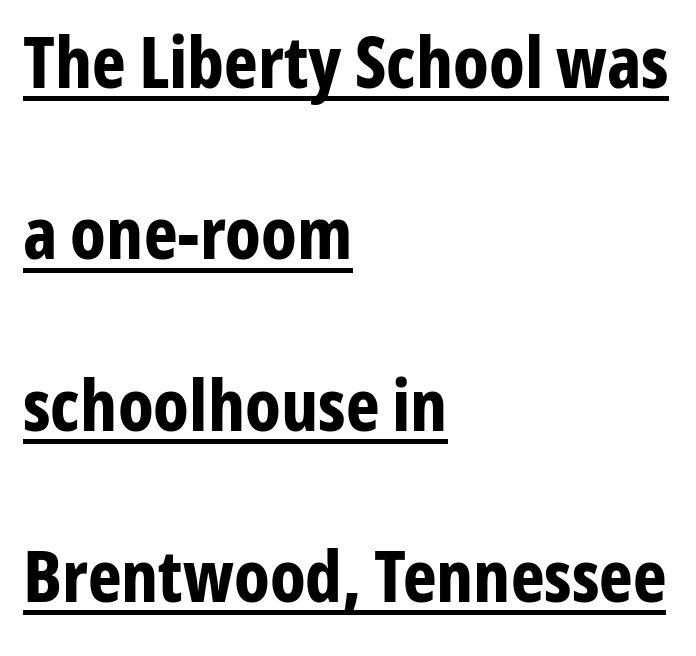
Q: Is the text bold? A: Yes.
Q: Is the text italic (slanted)? A: No, it is upright.
Q: Is the typeface a serif or a sans-serif typeface? A: Sans-serif.
Q: Is the text underlined? A: Yes.
Q: How is the paragraph aligned? A: Left-aligned.
Q: Is the spacing between letters normal or unusually wide? A: Normal.
Q: Is the spacing between lines tight, normal or loose? A: Loose.
Q: Width (condensed, normal, or wide)? A: Condensed.
Q: Stroke contrast? A: Low.
Q: x-height? A: Medium.
Q: Monospaced? A: No.
